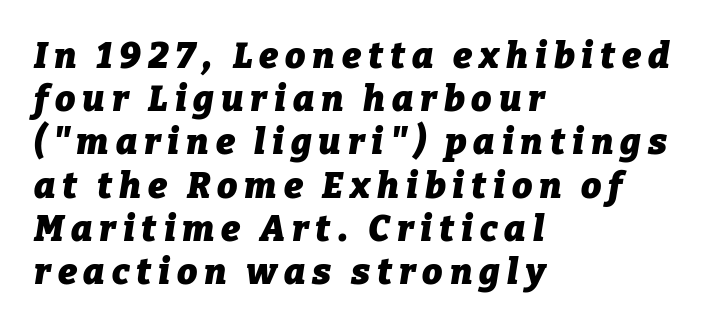
The image shows 36 px heavy type, italic (leaning right); set left-aligned, line spacing 1.2x, not underlined; low stroke contrast and a medium x-height.
